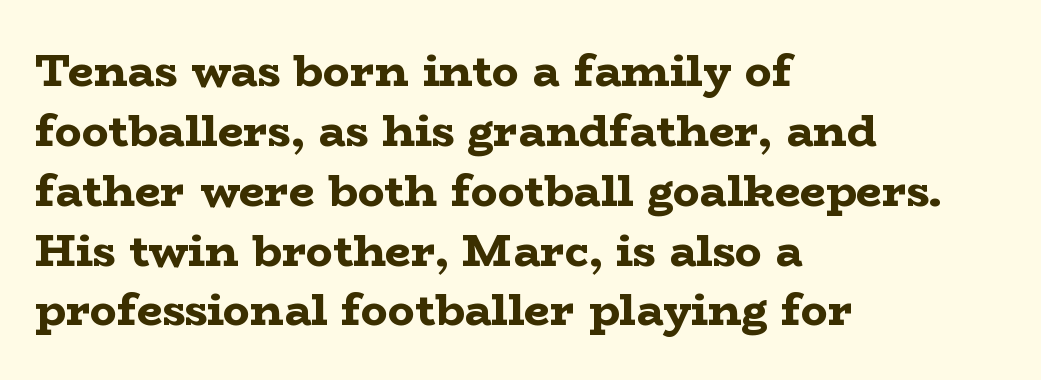
{"serif": "yes", "italic": "no", "bold": "yes", "weight": "bold", "width": "wide", "stroke_contrast": "low", "x_height": "medium", "monospaced": "no", "underline": "no", "align": "left", "line_spacing": "normal", "line_spacing_ratio": 1.33, "letter_spacing": "normal", "letter_spacing_em": 0.0, "glyph_px": 45}
